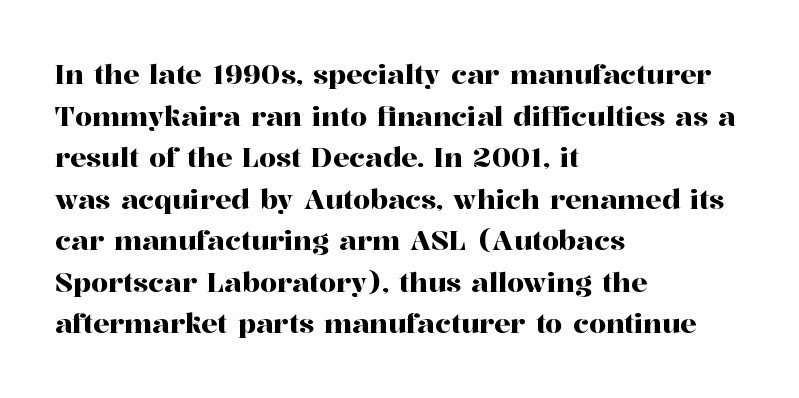
{"italic": "no", "underline": "no", "align": "left", "line_spacing": "normal", "line_spacing_ratio": 1.54, "letter_spacing": "normal", "letter_spacing_em": 0.0, "glyph_px": 27}
